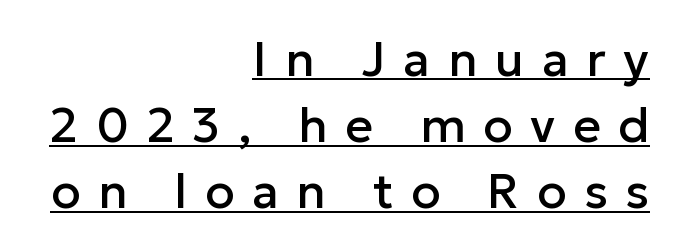
The image shows 48 px sans-serif type, upright; set right-aligned, normal line spacing (1.38x), unusually wide letter spacing (+0.37 em), underlined; low stroke contrast and a medium x-height.
